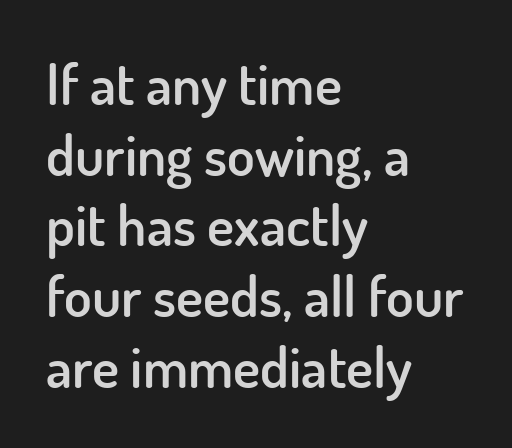
The image shows 57 px semibold sans-serif type, upright; set left-aligned, line spacing 1.24x, normal letter spacing, not underlined; low stroke contrast and a small x-height.
